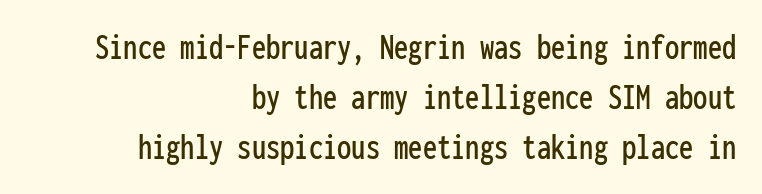
In terms of letterspacing, this is plain default setting. A roman cut, with each character standing at attention. Note: no serifs on the glyphs. A student would call this right alignment; a typographer would say flush right, rag left. A bare baseline throughout the passage. The designer left line spacing at the default.
